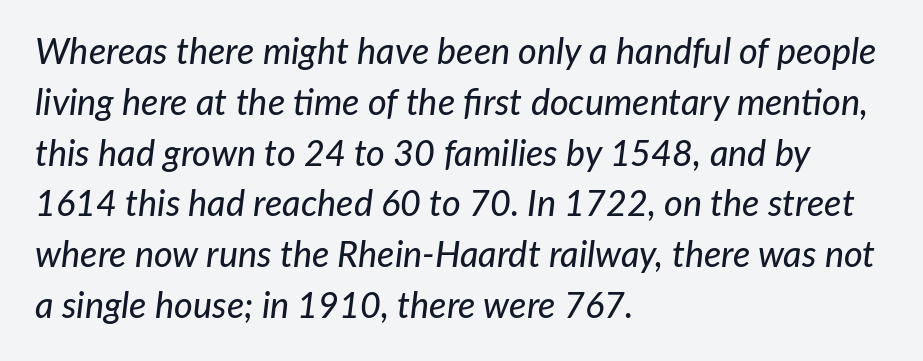
{"italic": "yes", "lean": "right", "slant_degrees": 7, "width": "normal", "stroke_contrast": "low", "x_height": "medium", "monospaced": "no", "underline": "no", "align": "left", "line_spacing": "normal", "line_spacing_ratio": 1.41, "letter_spacing": "normal", "letter_spacing_em": 0.0, "glyph_px": 36}
